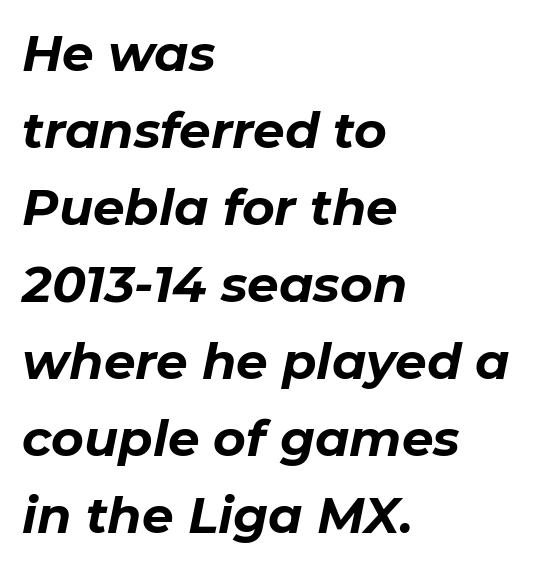
{"italic": "yes", "lean": "right", "slant_degrees": 11, "bold": "yes", "weight": "bold", "width": "normal", "stroke_contrast": "low", "x_height": "medium", "monospaced": "no", "underline": "no", "align": "left", "line_spacing": "normal", "line_spacing_ratio": 1.54, "letter_spacing": "normal", "letter_spacing_em": 0.0, "glyph_px": 50}
